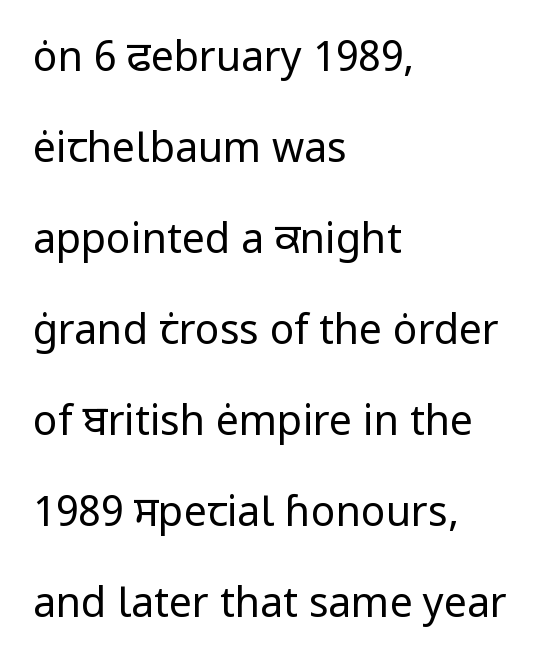
The image shows 41 px regular-weight sans-serif type, upright; set left-aligned, loose line spacing (2.22x), normal letter spacing, not underlined; low stroke contrast and a medium x-height.
